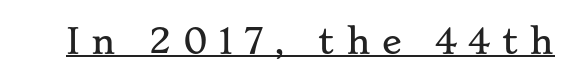
This rendering employs a face with finishing strokes, i.e., a serif. Character widths vary here, with narrow letters taking less room than wide ones. Check the space under the baseline: a stroke is drawn there. Students, note that the glyphs here are deliberately spaced far apart. Upright lettering throughout.
